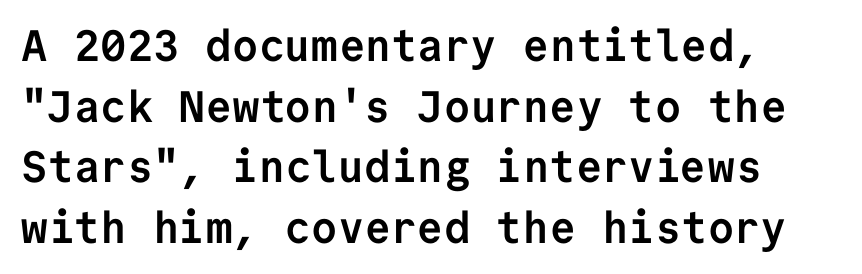
The image shows 44 px semibold sans-serif type, upright, monospaced; set normal line spacing (1.38x), normal letter spacing, not underlined; low stroke contrast and a medium x-height.
